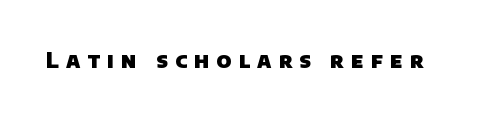
The image shows 21 px bold type; set unusually wide letter spacing (+0.34 em), not underlined.
